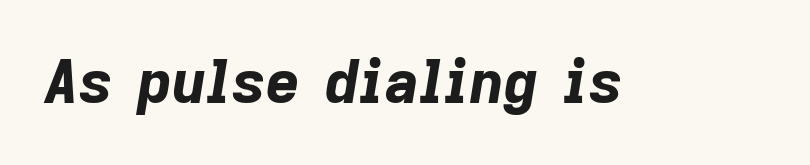
Q: Is the text bold? A: Yes.
Q: Is the text italic (slanted)? A: Yes, it leans right by about 9 degrees.
Q: Is the text underlined? A: No.
Q: Is the spacing between letters normal or unusually wide? A: Normal.
Q: Width (condensed, normal, or wide)? A: Normal.
Q: Stroke contrast? A: Low.
Q: x-height? A: Medium.
Q: Monospaced? A: No.
